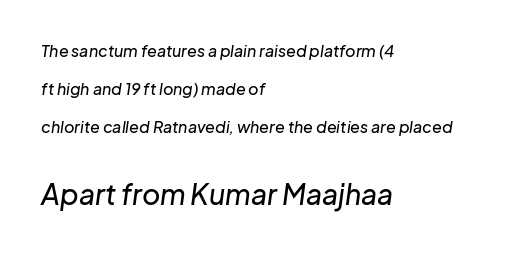
The image shows 28 px text type, italic (leaning right); set left-aligned, loose line spacing (2.36x), normal letter spacing, not underlined; the second (bottom) block is 1.75x larger; low stroke contrast and a medium x-height.
